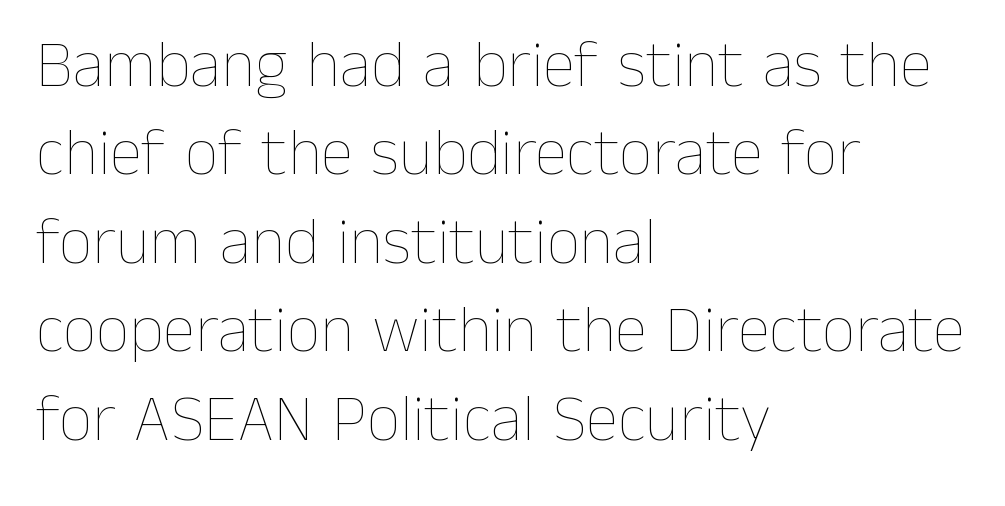
Q: Is the text bold? A: No.
Q: Is the text italic (slanted)? A: No, it is upright.
Q: Is the text underlined? A: No.
Q: How is the paragraph aligned? A: Left-aligned.
Q: Is the spacing between letters normal or unusually wide? A: Normal.
Q: Is the spacing between lines tight, normal or loose? A: Normal.
Q: Width (condensed, normal, or wide)? A: Normal.
Q: Stroke contrast? A: Low.
Q: x-height? A: Medium.
Q: Monospaced? A: No.
